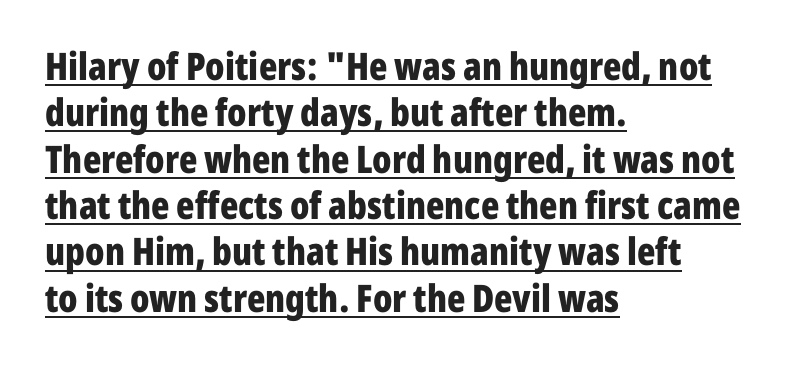
{"serif": "no", "italic": "no", "bold": "yes", "weight": "bold", "width": "condensed", "stroke_contrast": "low", "x_height": "medium", "monospaced": "no", "underline": "yes", "align": "left", "line_spacing_ratio": 1.22, "letter_spacing": "normal", "letter_spacing_em": 0.0, "glyph_px": 38}
